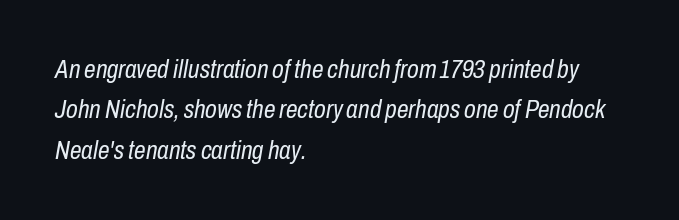
Q: Is the text bold? A: No.
Q: Is the text italic (slanted)? A: Yes, it leans right by about 10 degrees.
Q: Is the text underlined? A: No.
Q: How is the paragraph aligned? A: Left-aligned.
Q: Is the spacing between letters normal or unusually wide? A: Normal.
Q: Is the spacing between lines tight, normal or loose? A: Normal.
